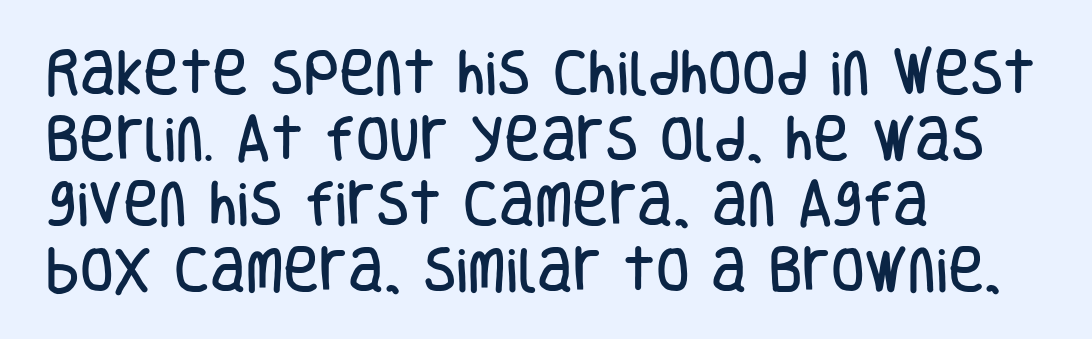
{"serif": "no", "italic": "no", "width": "condensed", "stroke_contrast": "low", "x_height": "large", "monospaced": "no", "underline": "no", "align": "left", "line_spacing": "normal", "line_spacing_ratio": 1.34, "letter_spacing": "normal", "letter_spacing_em": 0.0, "glyph_px": 49}
